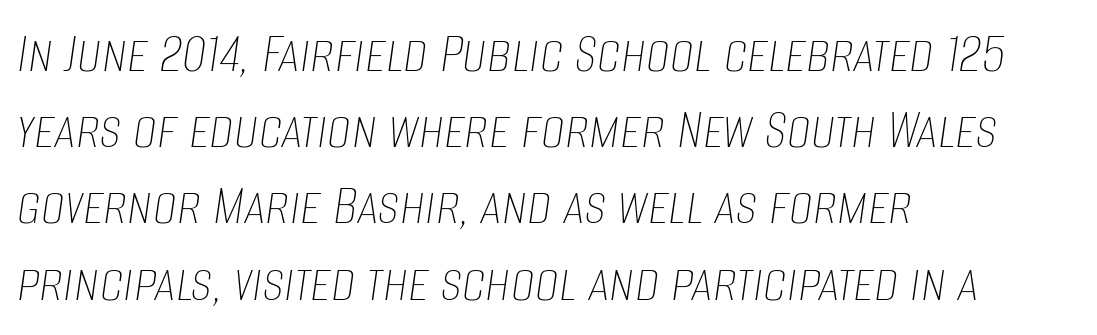
Q: Is the text bold? A: No.
Q: Is the text italic (slanted)? A: Yes, it leans right by about 8 degrees.
Q: Is the text underlined? A: No.
Q: How is the paragraph aligned? A: Left-aligned.
Q: Is the spacing between letters normal or unusually wide? A: Normal.
Q: Is the spacing between lines tight, normal or loose? A: Normal.
Q: Width (condensed, normal, or wide)? A: Condensed.
Q: Stroke contrast? A: Low.
Q: x-height? A: Large.
Q: Monospaced? A: No.
